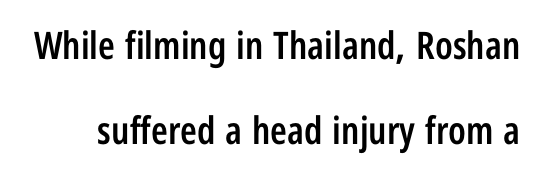
{"serif": "no", "italic": "no", "bold": "semi", "weight": "semibold", "width": "condensed", "stroke_contrast": "low", "x_height": "medium", "monospaced": "no", "underline": "no", "line_spacing": "loose", "line_spacing_ratio": 2.23, "letter_spacing": "normal", "letter_spacing_em": 0.0, "glyph_px": 38}
